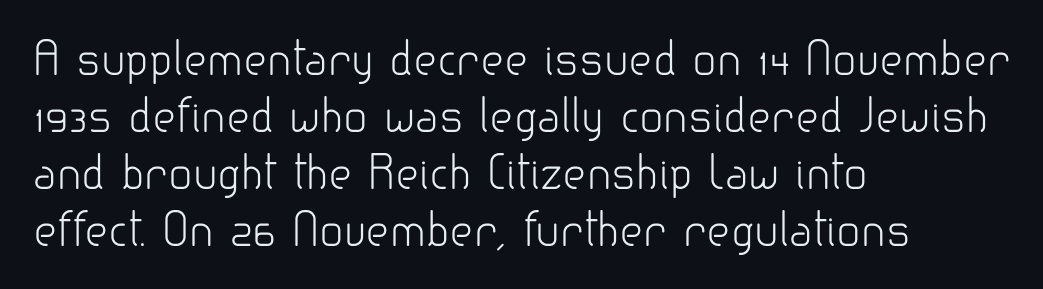
Q: Is the text bold? A: No.
Q: Is the text italic (slanted)? A: No, it is upright.
Q: Is the typeface a serif or a sans-serif typeface? A: Sans-serif.
Q: Is the text underlined? A: No.
Q: How is the paragraph aligned? A: Left-aligned.
Q: Is the spacing between letters normal or unusually wide? A: Normal.
Q: Is the spacing between lines tight, normal or loose? A: Normal.
Q: Width (condensed, normal, or wide)? A: Normal.
Q: Stroke contrast? A: Low.
Q: x-height? A: Small.
Q: Monospaced? A: No.
